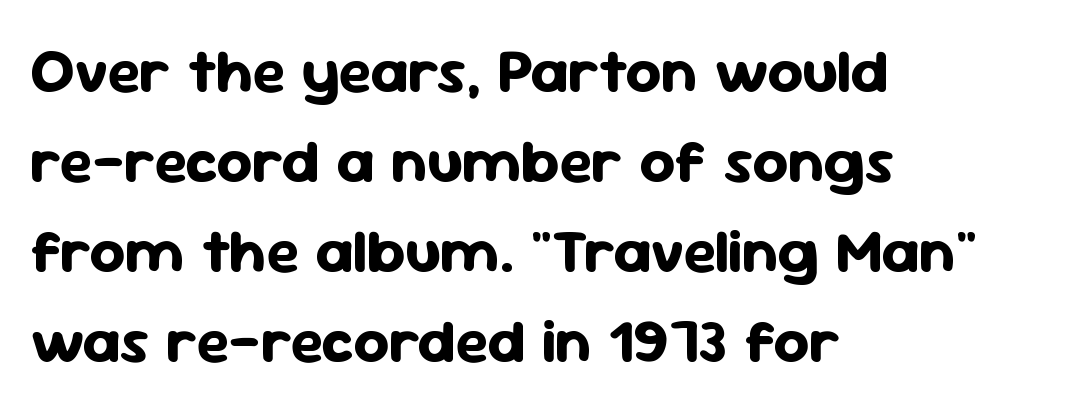
Every row of glyphs begins at an identical x-position on the left. The typeface chosen for these lines omits serifs. The passage shown stacks its lines at a standard gap. Weight check: bold — yes, fully. The axis of the letterforms is exactly vertical. The passage shown is typed in a proportional face where columns would drift.
